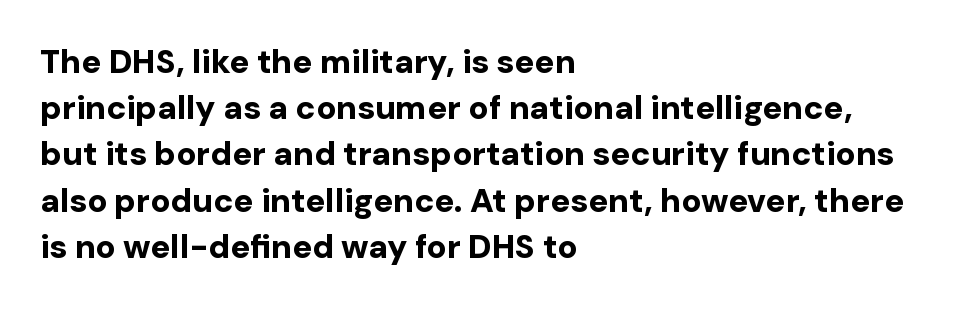
The image shows 33 px bold sans-serif type, upright; set left-aligned, normal line spacing (1.4x), normal letter spacing, not underlined; low stroke contrast and a medium x-height.
